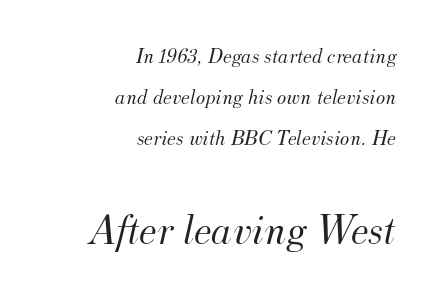
{"serif": "yes", "italic": "yes", "lean": "right", "slant_degrees": 12, "bold": "no", "weight": "light", "width": "normal", "stroke_contrast": "medium", "x_height": "small", "monospaced": "no", "underline": "no", "align": "right", "line_spacing_ratio": 1.87, "letter_spacing": "normal", "letter_spacing_em": 0.0, "larger_block": "second", "size_ratio": 2.0, "glyph_px": 44}
